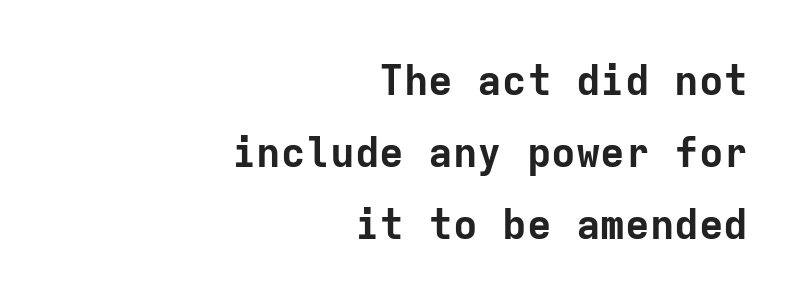
Q: Is the text bold? A: Yes.
Q: Is the text italic (slanted)? A: No, it is upright.
Q: Is the typeface a serif or a sans-serif typeface? A: Sans-serif.
Q: Is the text underlined? A: No.
Q: How is the paragraph aligned? A: Right-aligned.
Q: Is the spacing between letters normal or unusually wide? A: Normal.
Q: Width (condensed, normal, or wide)? A: Normal.
Q: Stroke contrast? A: Low.
Q: x-height? A: Medium.
Q: Monospaced? A: Yes.
